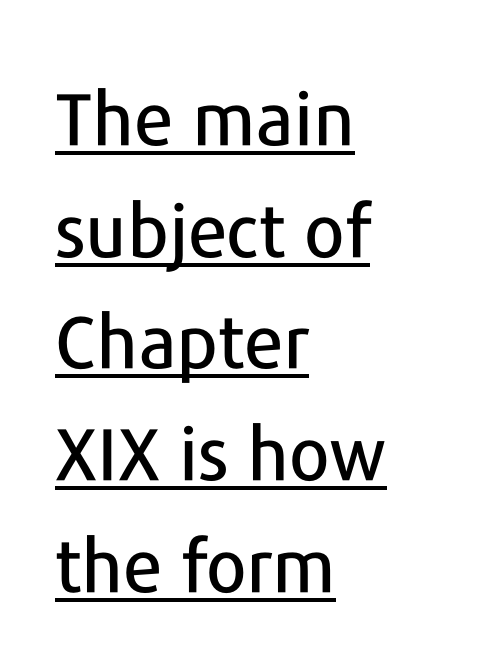
You could not count columns in this text — the font is proportionally spaced. This is roman type, the default non-slanted kind. One-word summary of the alignment: left. What decoration does the sample have? An underline. Caption: standard tracking, unaltered.
